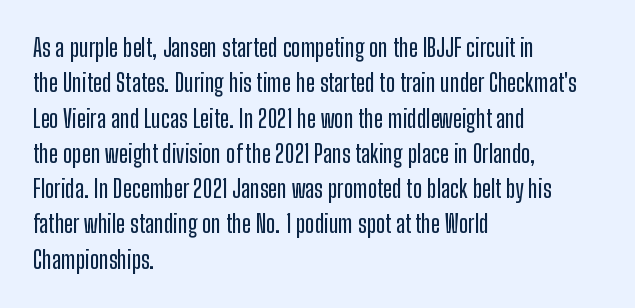
{"italic": "no", "underline": "no", "align": "left", "line_spacing": "normal", "line_spacing_ratio": 1.47, "letter_spacing": "normal", "letter_spacing_em": 0.0, "glyph_px": 24}
